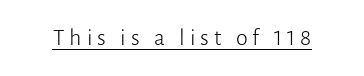
{"italic": "no", "bold": "no", "underline": "yes", "letter_spacing": "wide", "letter_spacing_em": 0.21, "glyph_px": 24}
